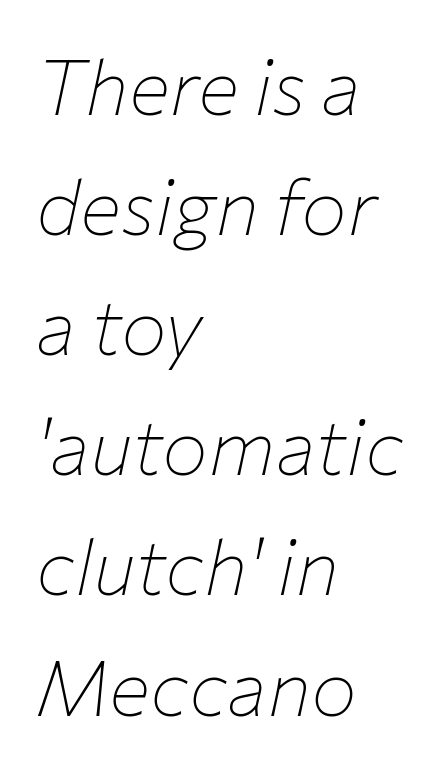
Q: Is the text bold? A: No.
Q: Is the text italic (slanted)? A: Yes, it leans right by about 12 degrees.
Q: Is the text underlined? A: No.
Q: How is the paragraph aligned? A: Left-aligned.
Q: Is the spacing between letters normal or unusually wide? A: Normal.
Q: Is the spacing between lines tight, normal or loose? A: Normal.
Q: Width (condensed, normal, or wide)? A: Normal.
Q: Stroke contrast? A: Low.
Q: x-height? A: Medium.
Q: Monospaced? A: No.
